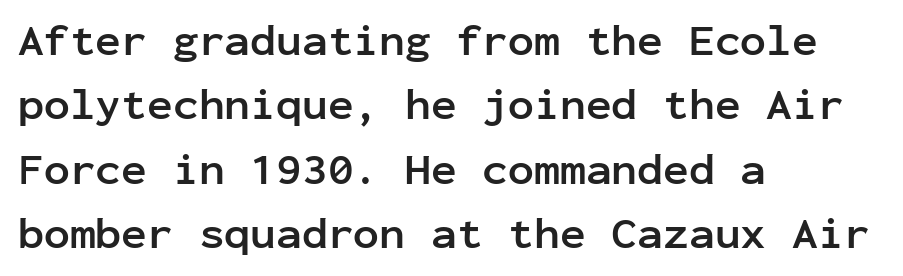
{"serif": "no", "italic": "no", "bold": "yes", "weight": "semibold", "width": "normal", "stroke_contrast": "low", "x_height": "medium", "monospaced": "yes", "underline": "no", "align": "left", "line_spacing": "normal", "line_spacing_ratio": 1.5, "letter_spacing": "normal", "letter_spacing_em": 0.0, "glyph_px": 43}
